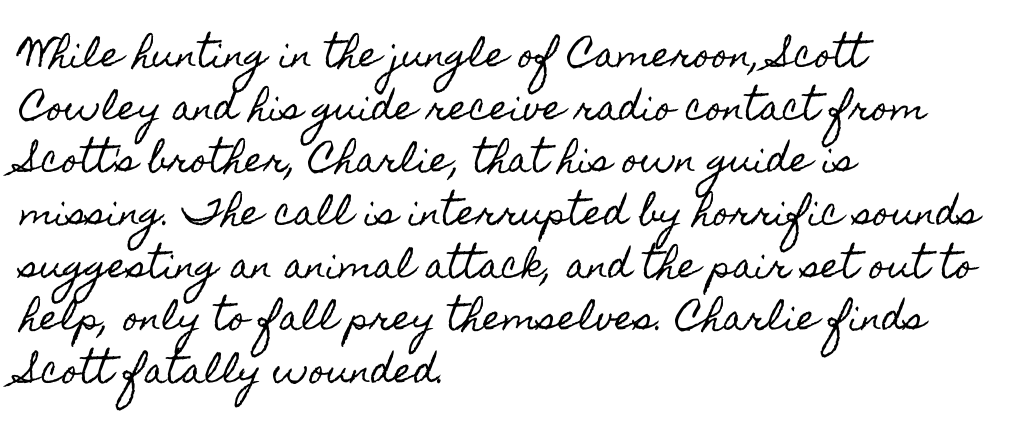
{"width": "condensed", "x_height": "small", "monospaced": "no", "underline": "no", "align": "left", "line_spacing": "normal", "line_spacing_ratio": 1.55, "letter_spacing": "normal", "letter_spacing_em": 0.0, "glyph_px": 34}
